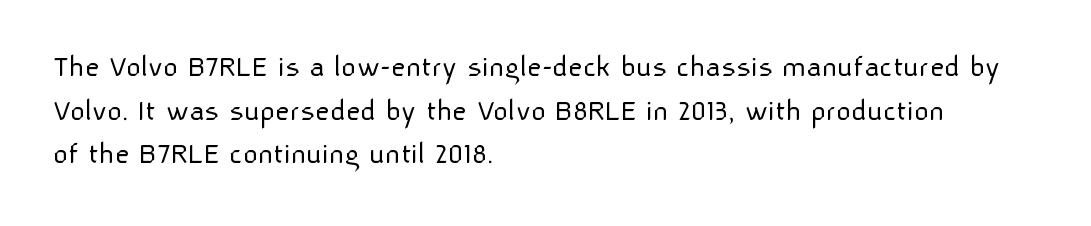
Looks like regular typesetting: each glyph gets only the width it needs. The lines in this sample share a left origin and differ only in where they stop. Is there much room between lines? A standard amount, neither cramped nor airy. Descender tails drop into unmarked territory. Nothing heavy about these letters — not bold at all.
